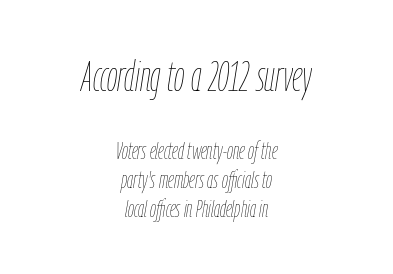
Anything drawn beneath the words? Only blank space. Stems and bowls with no extra thickness — not bold. Look at the glyph heights: the upper group is clearly the bigger setting. Between one letter and the next there's only the usual sliver of space. Italic? Definitely — the glyphs are oblique. Visually the block forms a symmetrical silhouette, jagged on both flanks.
